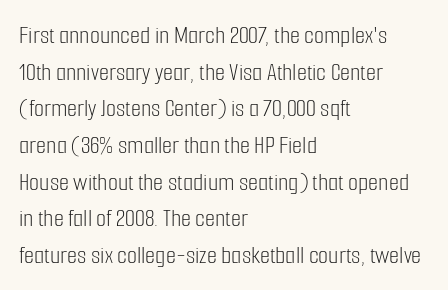
{"italic": "no", "bold": "no", "underline": "no", "align": "left", "line_spacing": "normal", "line_spacing_ratio": 1.41, "letter_spacing": "normal", "letter_spacing_em": 0.0, "glyph_px": 26}
